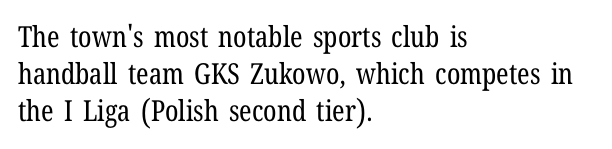
{"serif": "yes", "italic": "no", "bold": "no", "weight": "regular", "width": "condensed", "stroke_contrast": "low", "x_height": "medium", "monospaced": "no", "underline": "no", "align": "left", "line_spacing": "normal", "line_spacing_ratio": 1.28, "letter_spacing": "normal", "letter_spacing_em": 0.0, "glyph_px": 29}
